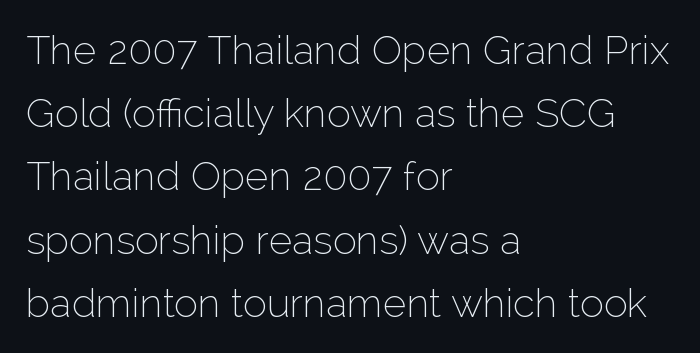
{"serif": "no", "italic": "no", "bold": "no", "weight": "thin", "width": "normal", "stroke_contrast": "low", "x_height": "medium", "monospaced": "no", "underline": "no", "align": "left", "line_spacing": "normal", "line_spacing_ratio": 1.58, "letter_spacing": "normal", "letter_spacing_em": 0.0, "glyph_px": 40}
